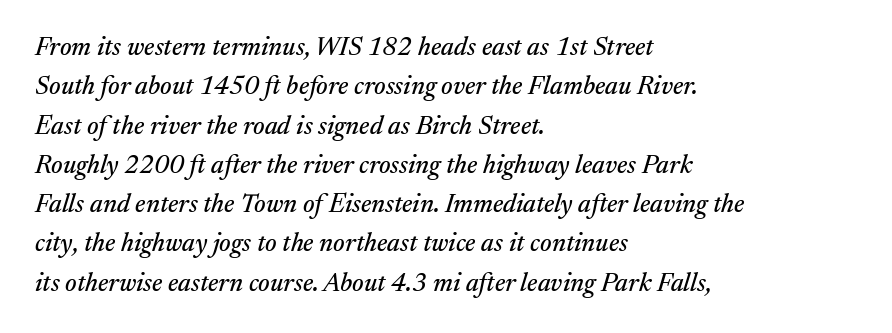
Q: Is the text italic (slanted)? A: Yes, it leans right by about 17 degrees.
Q: Is the text underlined? A: No.
Q: How is the paragraph aligned? A: Left-aligned.
Q: Is the spacing between letters normal or unusually wide? A: Normal.
Q: Is the spacing between lines tight, normal or loose? A: Normal.
